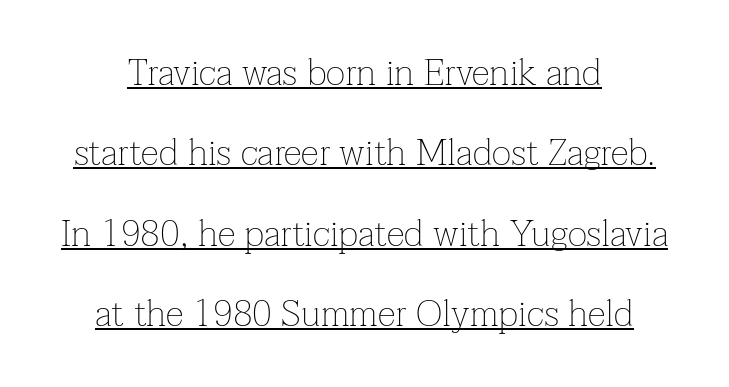
Nothing heavy about these letters — not bold at all. The type sits square on the baseline with zero lean. Honestly, the underline is the first thing you notice here. The passage shown stacks its lines with a broad gap. You could not count columns in this text — the font is proportionally spaced.
